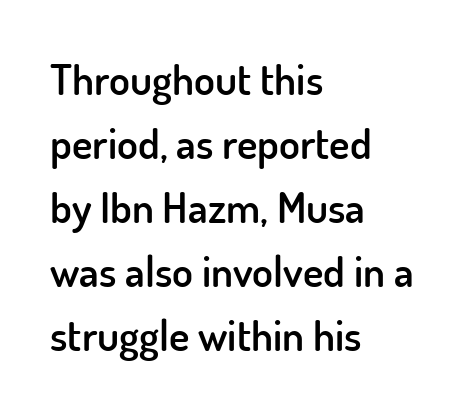
Q: Is the text bold? A: Semi-bold.
Q: Is the text italic (slanted)? A: No, it is upright.
Q: Is the typeface a serif or a sans-serif typeface? A: Sans-serif.
Q: Is the text underlined? A: No.
Q: How is the paragraph aligned? A: Left-aligned.
Q: Is the spacing between letters normal or unusually wide? A: Normal.
Q: Is the spacing between lines tight, normal or loose? A: Normal.
Q: Width (condensed, normal, or wide)? A: Normal.
Q: Stroke contrast? A: Low.
Q: x-height? A: Small.
Q: Monospaced? A: No.
